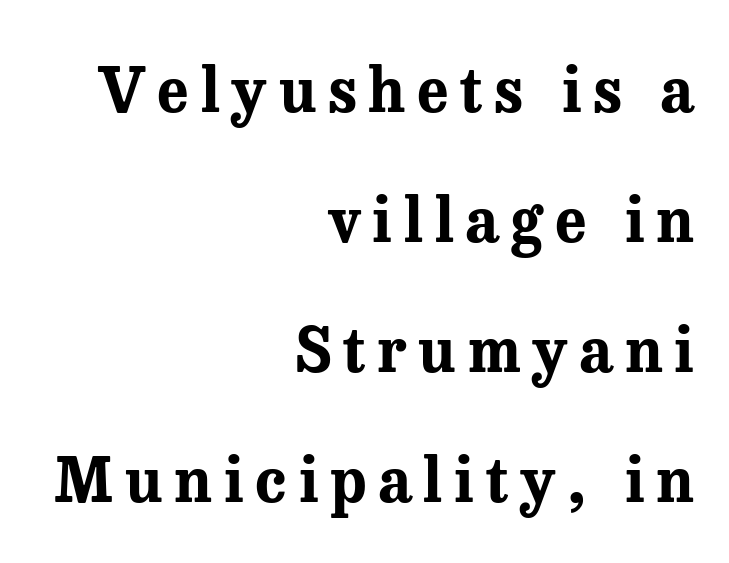
Underlining? Definitely not there. Line endings align vertically; line beginnings do not. Heft: maximum for text — a bold. Here the designer chose a conventional face with non-uniform glyph widths. Italic: no, the glyphs are upright roman.
